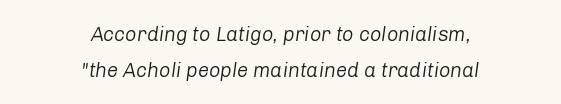
The image shows 20 px text type, italic (leaning right); set centered, line spacing 1.78x, normal letter spacing, not underlined.
